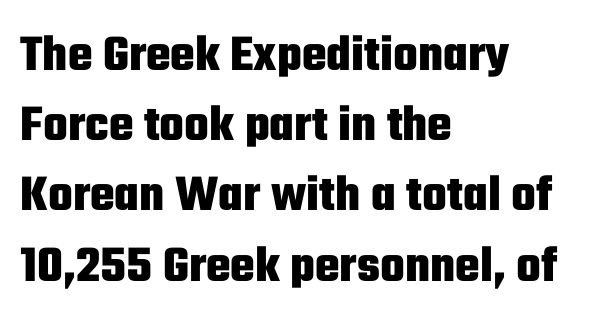
The image shows 52 px heavy, condensed sans-serif type, upright; set left-aligned, normal line spacing (1.35x), normal letter spacing, not underlined; low stroke contrast and a medium x-height.
